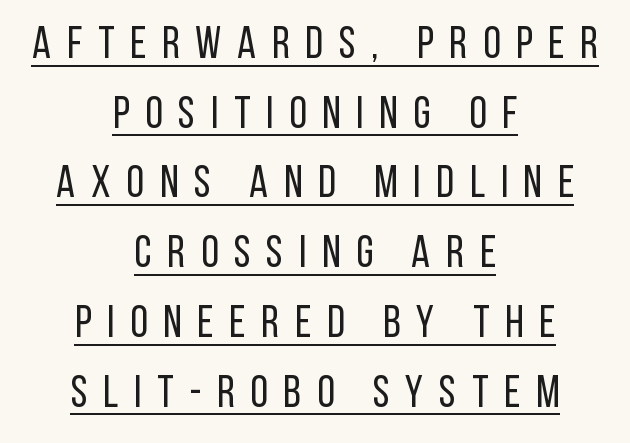
Successive baselines arrive at the customary interval. Compared with a typical body face, this is equally light or lighter still. It's the straight-up-and-down kind of type. Note the varied advance widths — an 'i' is clearly narrower than an 'm'. Each line of the rendering has a horizontal stroke beneath the glyphs. Both edges are ragged and mirror each other, which tells us the setting is centered.
